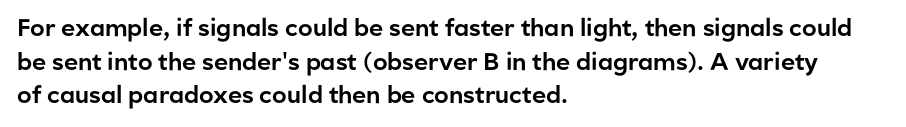
{"italic": "no", "underline": "no", "align": "left", "line_spacing": "normal", "line_spacing_ratio": 1.4, "letter_spacing": "normal", "letter_spacing_em": 0.0, "glyph_px": 24}
